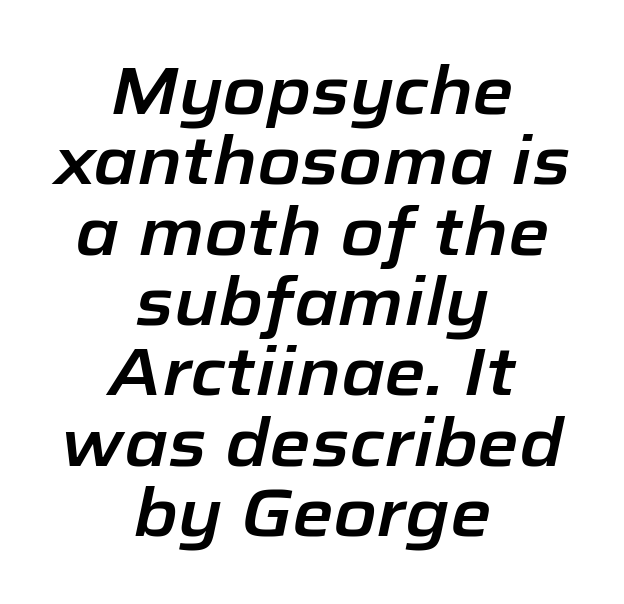
The image shows 67 px text type, italic (leaning right); set centered, tight line spacing (1.05x), normal letter spacing, not underlined; low stroke contrast and a medium x-height.
